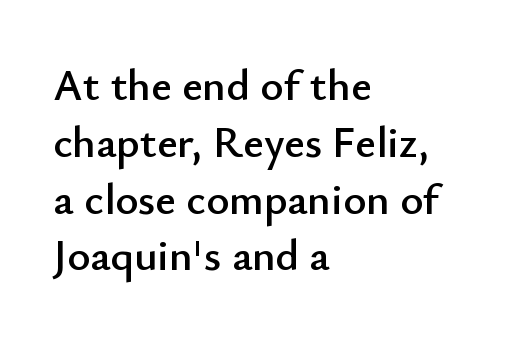
Q: Is the text italic (slanted)? A: No, it is upright.
Q: Is the typeface a serif or a sans-serif typeface? A: Sans-serif.
Q: Is the text underlined? A: No.
Q: How is the paragraph aligned? A: Left-aligned.
Q: Is the spacing between letters normal or unusually wide? A: Normal.
Q: Is the spacing between lines tight, normal or loose? A: Normal.
Q: Width (condensed, normal, or wide)? A: Normal.
Q: Stroke contrast? A: Low.
Q: x-height? A: Small.
Q: Monospaced? A: No.
